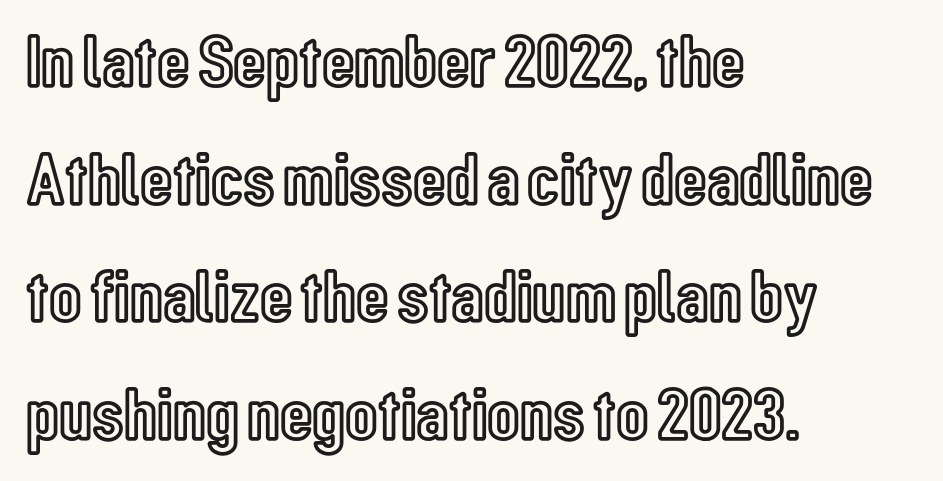
{"italic": "no", "width": "condensed", "x_height": "medium", "monospaced": "no", "underline": "no", "align": "left", "line_spacing": "normal", "line_spacing_ratio": 1.57, "letter_spacing": "normal", "letter_spacing_em": 0.0, "glyph_px": 75}
